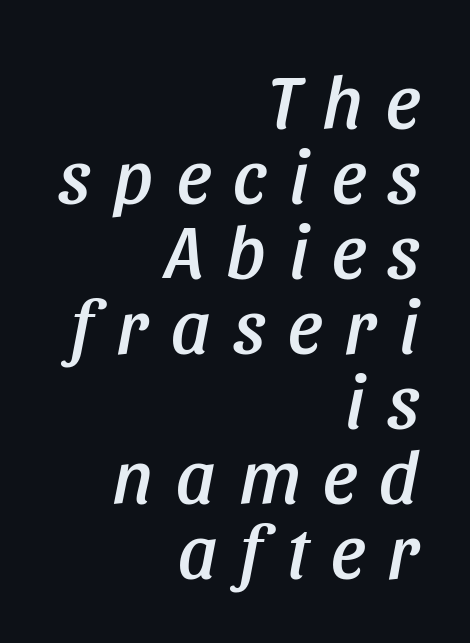
The image shows 75 px condensed type, italic (leaning right); set right-aligned, tight line spacing (1.0x), unusually wide letter spacing (+0.31 em), not underlined; low stroke contrast and a large x-height.
